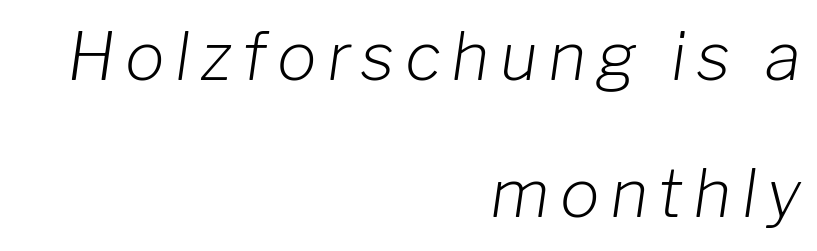
Q: Is the text bold? A: No.
Q: Is the text italic (slanted)? A: Yes, it leans right by about 8 degrees.
Q: Is the text underlined? A: No.
Q: How is the paragraph aligned? A: Right-aligned.
Q: Is the spacing between lines tight, normal or loose? A: Loose.
Q: Width (condensed, normal, or wide)? A: Normal.
Q: Stroke contrast? A: Low.
Q: x-height? A: Medium.
Q: Monospaced? A: No.
